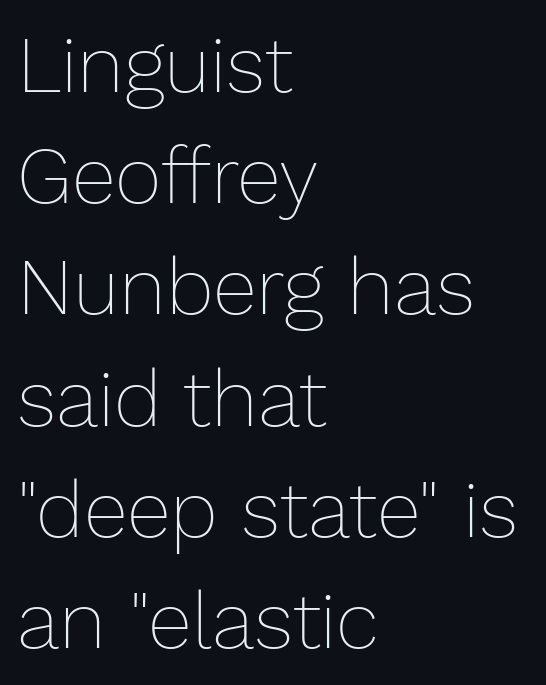
Q: Is the text bold? A: No.
Q: Is the text italic (slanted)? A: No, it is upright.
Q: Is the text underlined? A: No.
Q: How is the paragraph aligned? A: Left-aligned.
Q: Is the spacing between letters normal or unusually wide? A: Normal.
Q: Is the spacing between lines tight, normal or loose? A: Normal.
Q: Width (condensed, normal, or wide)? A: Normal.
Q: Stroke contrast? A: Low.
Q: x-height? A: Medium.
Q: Monospaced? A: No.
